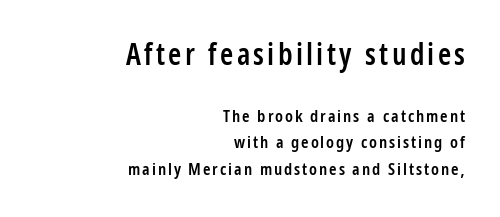
{"serif": "no", "italic": "no", "bold": "semi", "weight": "semibold", "width": "condensed", "stroke_contrast": "low", "x_height": "large", "monospaced": "no", "underline": "no", "align": "right", "line_spacing": "normal", "line_spacing_ratio": 1.54, "larger_block": "first", "size_ratio": 1.76, "glyph_px": 30}
